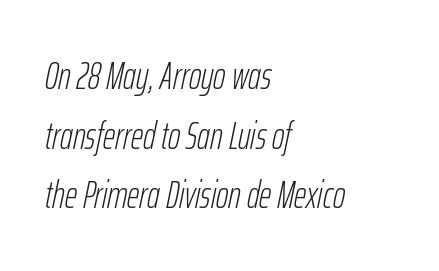
Q: Is the text bold? A: No.
Q: Is the text italic (slanted)? A: Yes, it leans right by about 12 degrees.
Q: Is the text underlined? A: No.
Q: How is the paragraph aligned? A: Left-aligned.
Q: Is the spacing between letters normal or unusually wide? A: Normal.
Q: Is the spacing between lines tight, normal or loose? A: Normal.
Q: Width (condensed, normal, or wide)? A: Condensed.
Q: Stroke contrast? A: Low.
Q: x-height? A: Medium.
Q: Monospaced? A: No.
